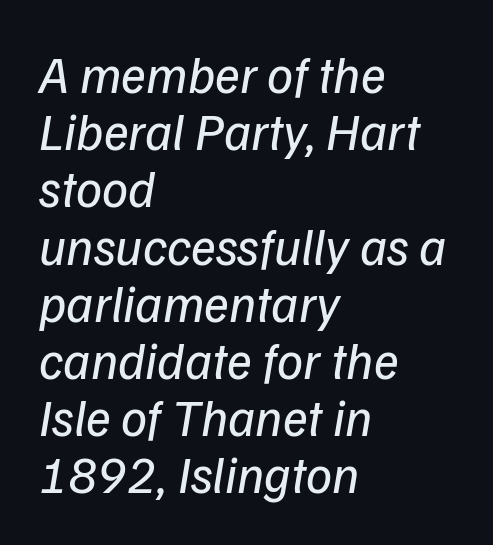
{"italic": "yes", "lean": "right", "slant_degrees": 9, "bold": "no", "weight": "regular", "width": "normal", "stroke_contrast": "low", "x_height": "medium", "monospaced": "no", "underline": "no", "align": "left", "line_spacing": "tight", "line_spacing_ratio": 1.1, "letter_spacing": "normal", "letter_spacing_em": 0.0, "glyph_px": 52}
